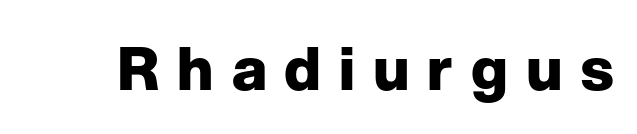
The image shows 60 px heavy sans-serif type, upright; set unusually wide letter spacing (+0.3 em), not underlined; low stroke contrast and a medium x-height.
